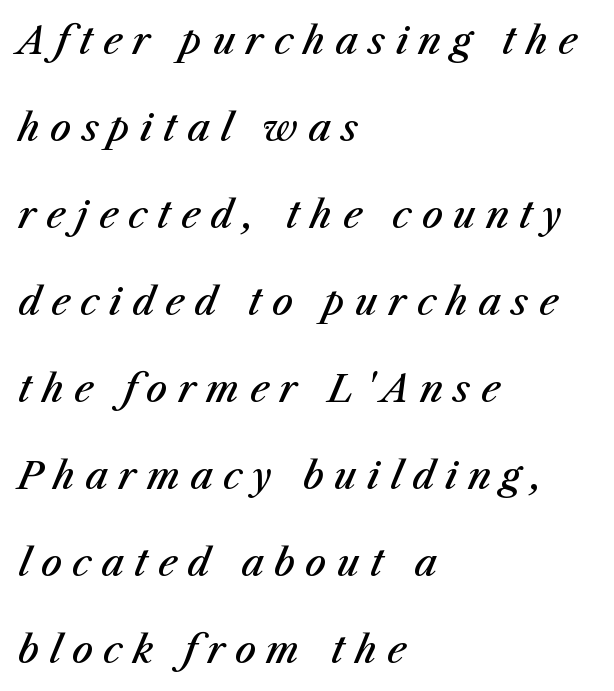
The image shows 37 px semibold type, italic (leaning right); set left-aligned, loose line spacing (2.35x), unusually wide letter spacing (+0.28 em), not underlined; medium stroke contrast and a medium x-height.
